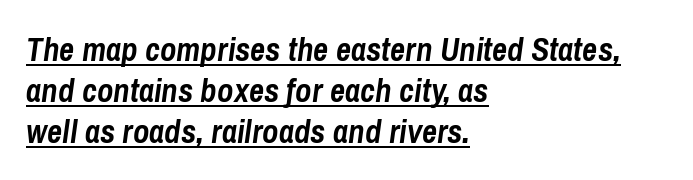
Q: Is the text bold? A: Yes.
Q: Is the text italic (slanted)? A: Yes, it leans right by about 8 degrees.
Q: Is the text underlined? A: Yes.
Q: How is the paragraph aligned? A: Left-aligned.
Q: Is the spacing between letters normal or unusually wide? A: Normal.
Q: Width (condensed, normal, or wide)? A: Condensed.
Q: Stroke contrast? A: Low.
Q: x-height? A: Medium.
Q: Monospaced? A: No.
